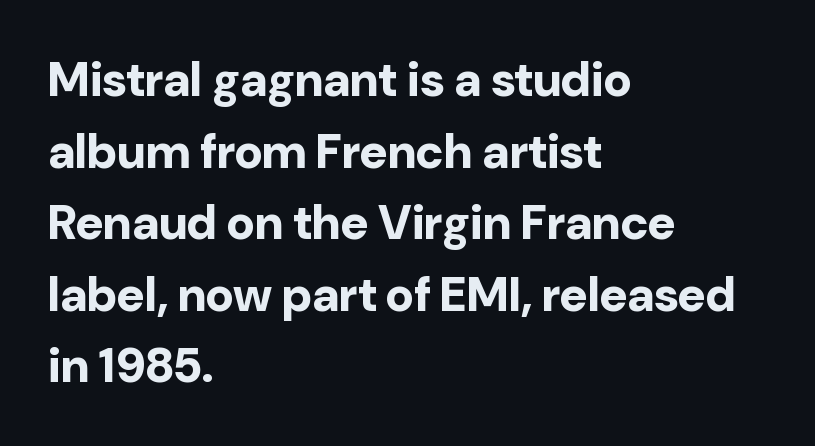
Line spacing here is normal. Tracking value appears to be zero — textbook default spacing. One-word summary of the alignment: left. A full-strength bold gives these letters their thick strokes.
